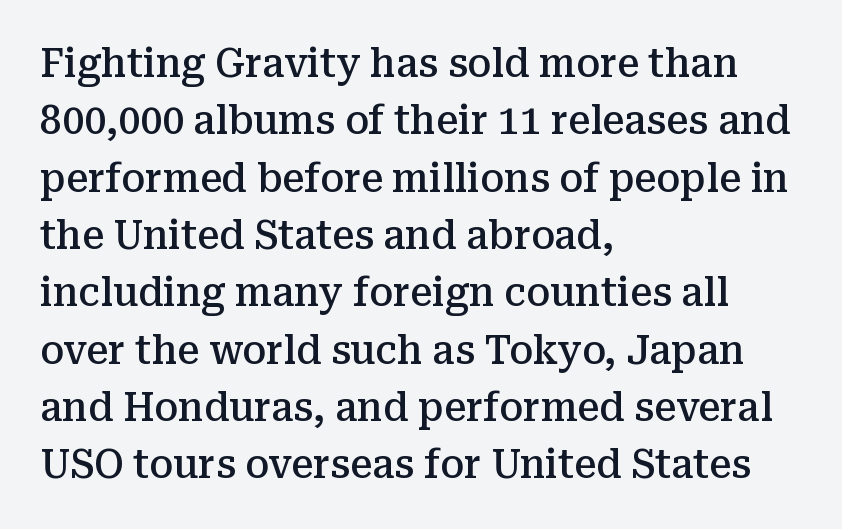
Clear beneath every line of the passage. What weight is shown? A semibold, between regular and bold. Do the characters align in a grid? No, the font is proportional. Yep, those are serifs on the letters. The letters stand straight up with perfectly vertical stems.
